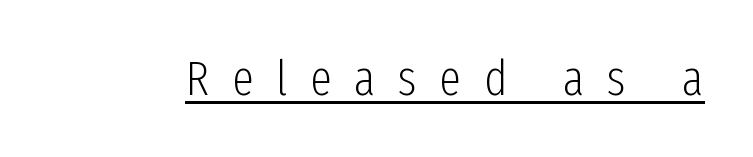
Q: Is the text bold? A: No.
Q: Is the text italic (slanted)? A: No, it is upright.
Q: Is the typeface a serif or a sans-serif typeface? A: Sans-serif.
Q: Is the text underlined? A: Yes.
Q: Is the spacing between letters normal or unusually wide? A: Unusually wide.
Q: Width (condensed, normal, or wide)? A: Condensed.
Q: Stroke contrast? A: Low.
Q: x-height? A: Medium.
Q: Monospaced? A: No.
